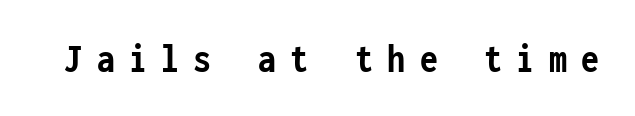
{"serif": "no", "italic": "no", "bold": "yes", "weight": "semibold", "width": "condensed", "stroke_contrast": "low", "x_height": "medium", "monospaced": "yes", "underline": "no", "letter_spacing": "wide", "letter_spacing_em": 0.35, "glyph_px": 41}
